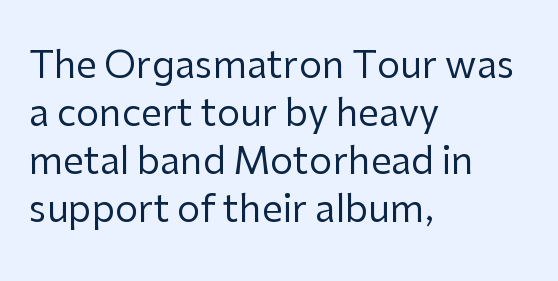
{"serif": "no", "italic": "no", "bold": "no", "weight": "regular", "width": "normal", "stroke_contrast": "low", "x_height": "medium", "monospaced": "no", "underline": "no", "align": "left", "line_spacing": "normal", "line_spacing_ratio": 1.3, "letter_spacing": "normal", "letter_spacing_em": 0.0, "glyph_px": 37}
